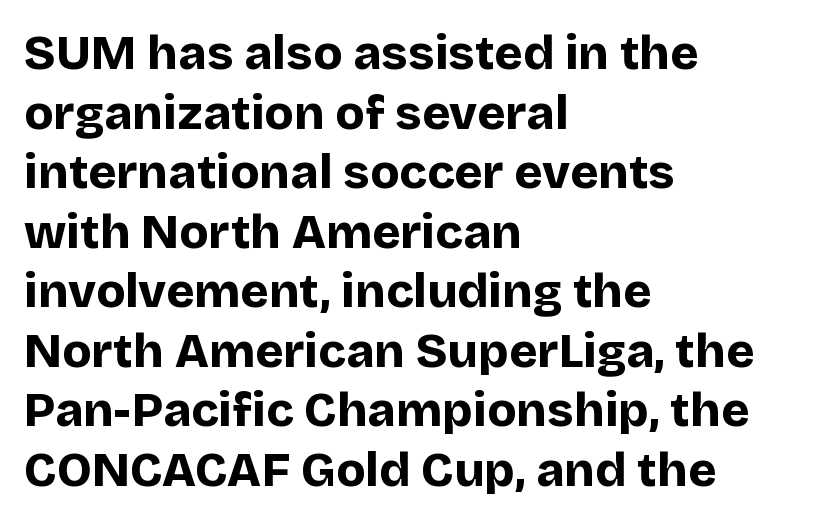
Q: Is the text bold? A: Yes.
Q: Is the text italic (slanted)? A: No, it is upright.
Q: Is the typeface a serif or a sans-serif typeface? A: Sans-serif.
Q: Is the text underlined? A: No.
Q: How is the paragraph aligned? A: Left-aligned.
Q: Is the spacing between letters normal or unusually wide? A: Normal.
Q: Width (condensed, normal, or wide)? A: Normal.
Q: Stroke contrast? A: Low.
Q: x-height? A: Large.
Q: Monospaced? A: No.
